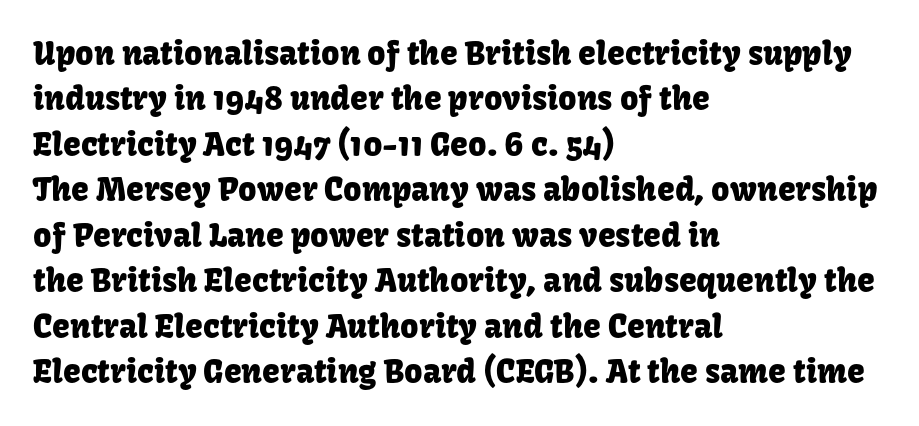
The image shows 32 px sans-serif type, upright; set left-aligned, normal line spacing (1.42x), normal letter spacing, not underlined; low stroke contrast and a medium x-height.
